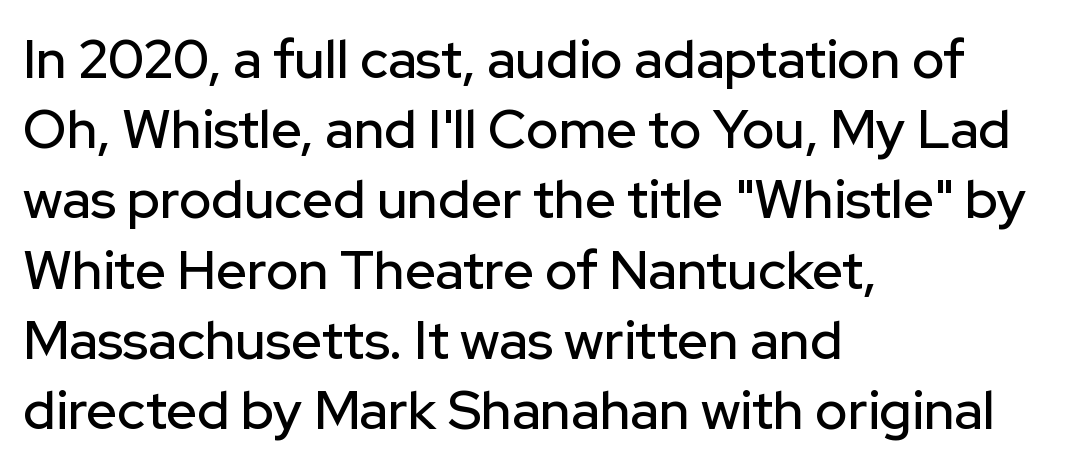
The ragged edge is on the right, which tells us the setting is flush left. Are there feet on the stems? There aren't — it's a sans. Here the designer chose a conventional face with non-uniform glyph widths. Honestly, the row spacing looks completely unremarkable. Do the letters lean? They stand straight.
